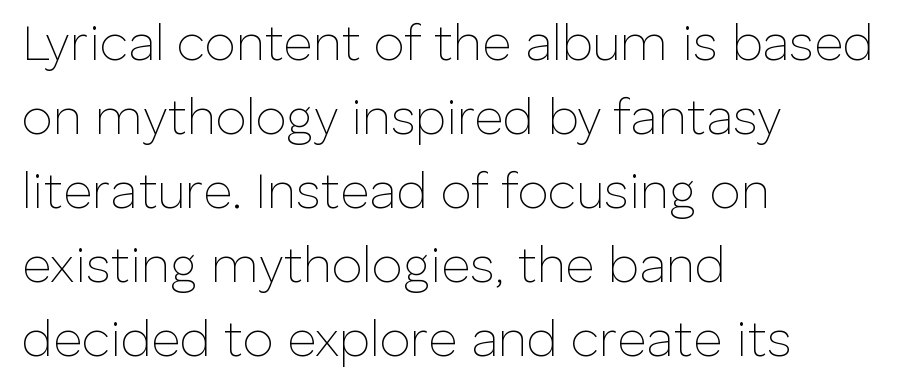
{"serif": "no", "italic": "no", "bold": "no", "weight": "thin", "width": "normal", "stroke_contrast": "low", "x_height": "medium", "monospaced": "no", "underline": "no", "align": "left", "line_spacing": "normal", "line_spacing_ratio": 1.48, "letter_spacing": "normal", "letter_spacing_em": 0.0, "glyph_px": 50}
